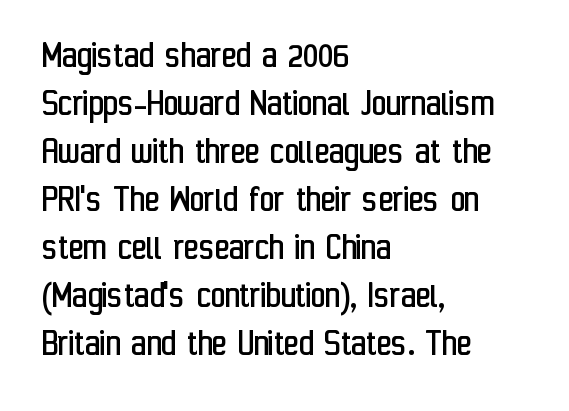
Q: Is the text bold? A: No.
Q: Is the text italic (slanted)? A: No, it is upright.
Q: Is the typeface a serif or a sans-serif typeface? A: Sans-serif.
Q: Is the text underlined? A: No.
Q: How is the paragraph aligned? A: Left-aligned.
Q: Is the spacing between letters normal or unusually wide? A: Normal.
Q: Width (condensed, normal, or wide)? A: Condensed.
Q: Stroke contrast? A: Low.
Q: x-height? A: Medium.
Q: Monospaced? A: No.
